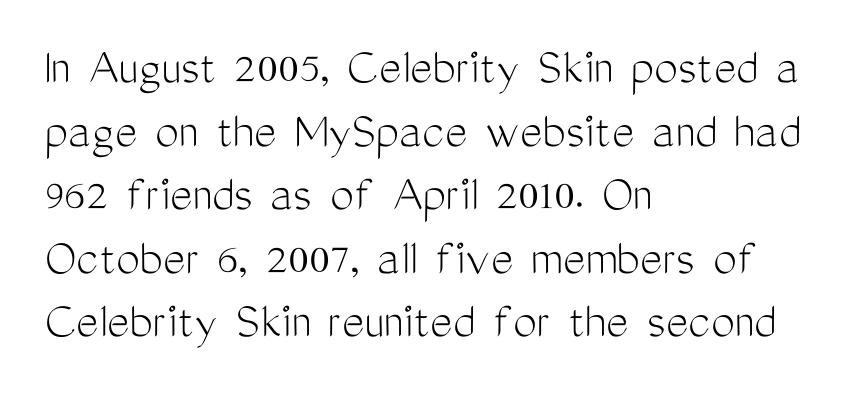
The image shows 53 px light, condensed sans-serif type, upright; set left-aligned, line spacing 1.2x, normal letter spacing, not underlined; medium stroke contrast and a medium x-height.
